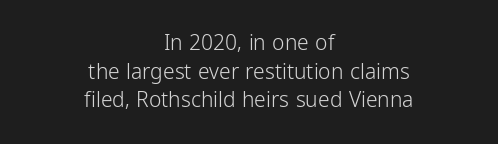
The image shows 21 px text type, upright; set centered, normal line spacing (1.36x), normal letter spacing, not underlined.
